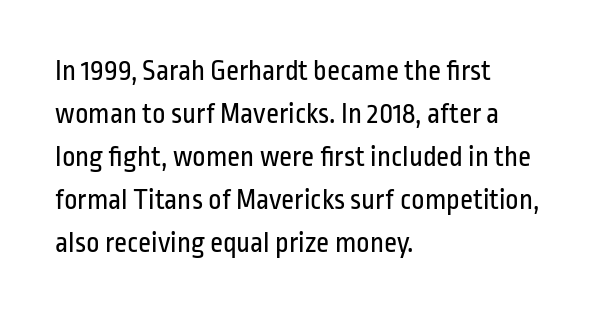
{"serif": "no", "italic": "no", "bold": "no", "weight": "regular", "width": "condensed", "stroke_contrast": "low", "x_height": "medium", "monospaced": "no", "underline": "no", "align": "left", "line_spacing": "normal", "line_spacing_ratio": 1.48, "letter_spacing": "normal", "letter_spacing_em": 0.0, "glyph_px": 29}
